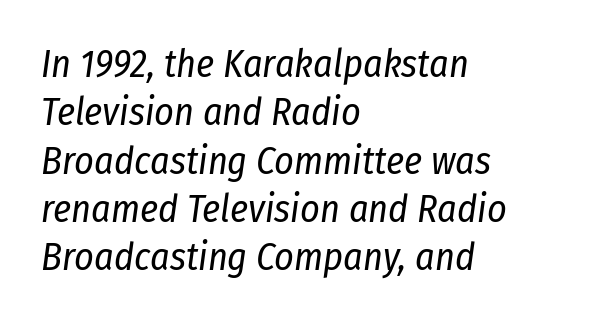
Q: Is the text bold? A: No.
Q: Is the text italic (slanted)? A: Yes, it leans right by about 8 degrees.
Q: Is the text underlined? A: No.
Q: How is the paragraph aligned? A: Left-aligned.
Q: Is the spacing between letters normal or unusually wide? A: Normal.
Q: Is the spacing between lines tight, normal or loose? A: Normal.
Q: Width (condensed, normal, or wide)? A: Condensed.
Q: Stroke contrast? A: Low.
Q: x-height? A: Medium.
Q: Monospaced? A: No.
